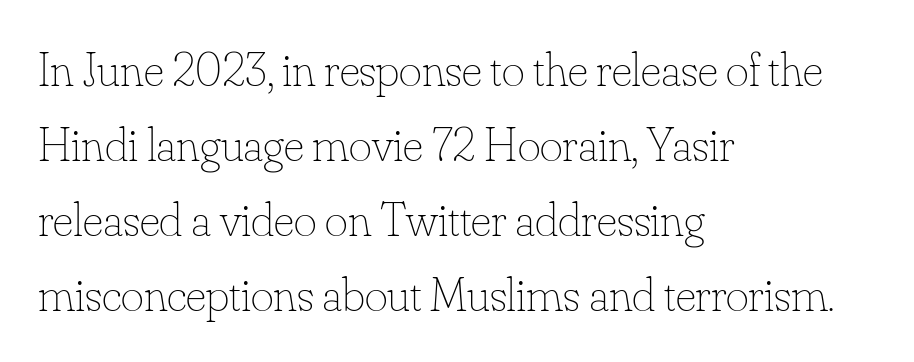
{"italic": "no", "bold": "no", "weight": "thin", "width": "normal", "stroke_contrast": "low", "x_height": "small", "monospaced": "no", "underline": "no", "align": "left", "line_spacing": "normal", "line_spacing_ratio": 1.53, "letter_spacing": "normal", "letter_spacing_em": 0.0, "glyph_px": 49}
